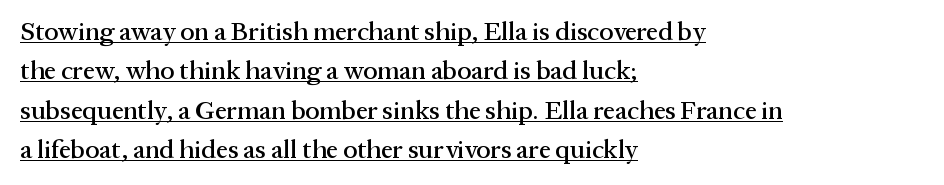
Italic? Not at all — the glyphs are vertical. The typesetter chose a ragged-right arrangement here. The passage shown stacks its lines at a standard gap. Has an underline been added? It has. Letter spacing: default.
